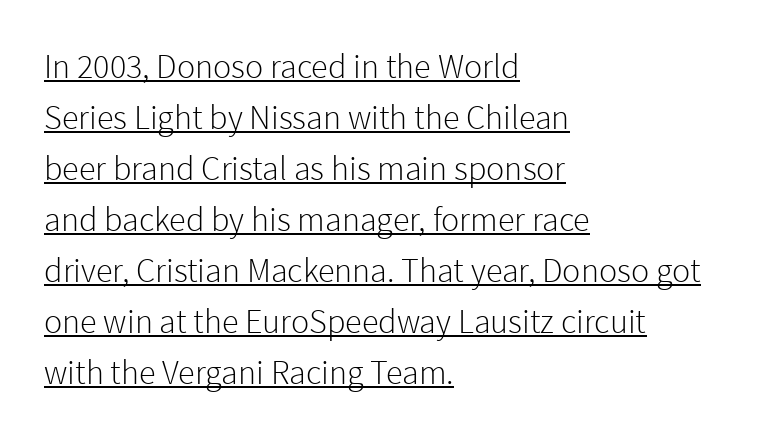
{"serif": "no", "italic": "no", "bold": "no", "weight": "light", "width": "normal", "x_height": "medium", "monospaced": "no", "underline": "yes", "align": "left", "line_spacing": "normal", "line_spacing_ratio": 1.5, "letter_spacing": "normal", "letter_spacing_em": 0.0, "glyph_px": 34}
